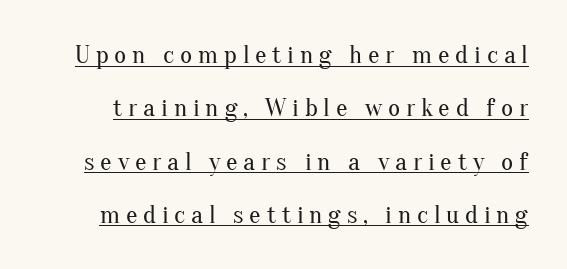
Ink coverage per letter is moderate at most. This rendering widens character spacing well past its baseline value. Quick note: underline on. Honestly, the rows look like they've been pulled way apart. You can tell it's not italic because the verticals are truly vertical.
